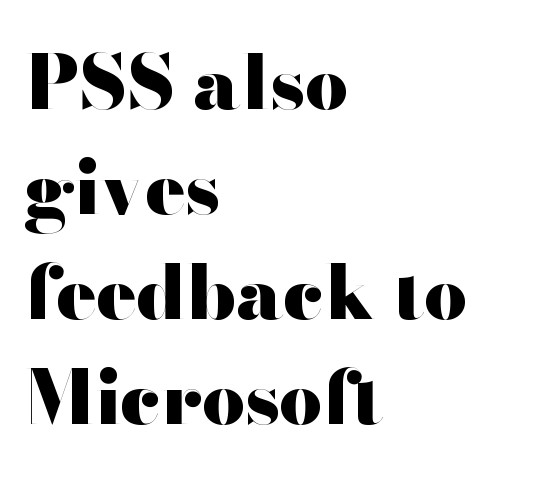
{"serif": "no", "italic": "no", "bold": "yes", "weight": "heavy", "width": "wide", "stroke_contrast": "high", "x_height": "small", "monospaced": "no", "underline": "no", "align": "left", "line_spacing": "normal", "line_spacing_ratio": 1.4, "letter_spacing": "normal", "letter_spacing_em": 0.0, "glyph_px": 75}
